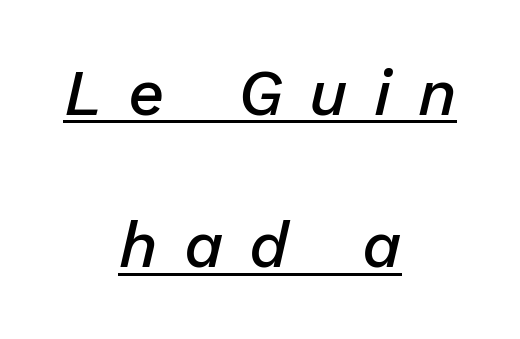
Q: Is the text bold? A: Semi-bold.
Q: Is the text italic (slanted)? A: Yes, it leans right by about 13 degrees.
Q: Is the text underlined? A: Yes.
Q: How is the paragraph aligned? A: Centered.
Q: Is the spacing between letters normal or unusually wide? A: Unusually wide.
Q: Is the spacing between lines tight, normal or loose? A: Loose.
Q: Width (condensed, normal, or wide)? A: Normal.
Q: Stroke contrast? A: Low.
Q: x-height? A: Medium.
Q: Monospaced? A: No.
